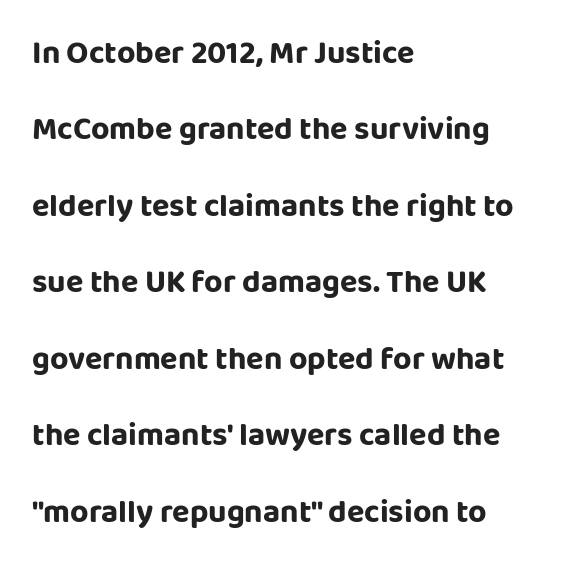
The letters carry no serifs — their stems end cleanly without finishing strokes. You could not count columns in this text — the font is proportionally spaced. This rendering leaves character spacing at its baseline value. The letters stand upright; this is a roman face. The passage shown stacks its lines with a broad gap.
